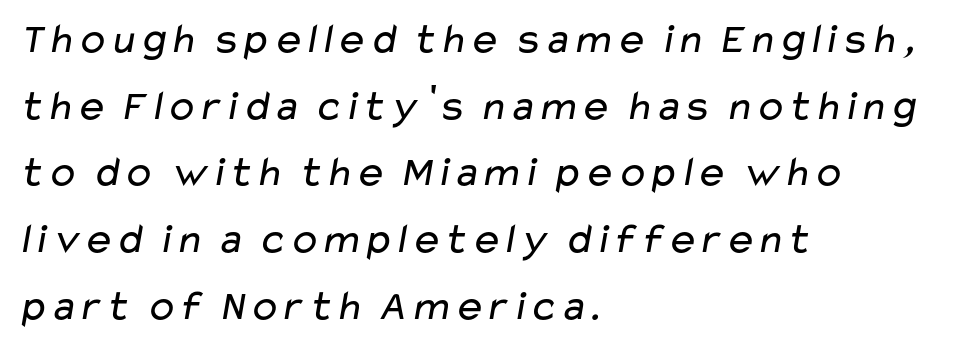
Q: Is the text bold? A: No.
Q: Is the typeface a serif or a sans-serif typeface? A: Sans-serif.
Q: Is the text underlined? A: No.
Q: How is the paragraph aligned? A: Left-aligned.
Q: Is the spacing between letters normal or unusually wide? A: Normal.
Q: Is the spacing between lines tight, normal or loose? A: Normal.
Q: Width (condensed, normal, or wide)? A: Wide.
Q: Stroke contrast? A: Low.
Q: x-height? A: Medium.
Q: Monospaced? A: No.
